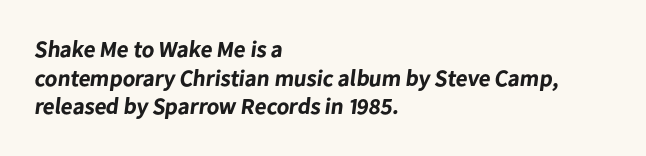
{"bold": "yes", "underline": "no", "align": "left", "line_spacing": "normal", "line_spacing_ratio": 1.25, "letter_spacing": "normal", "letter_spacing_em": 0.0, "glyph_px": 23}
